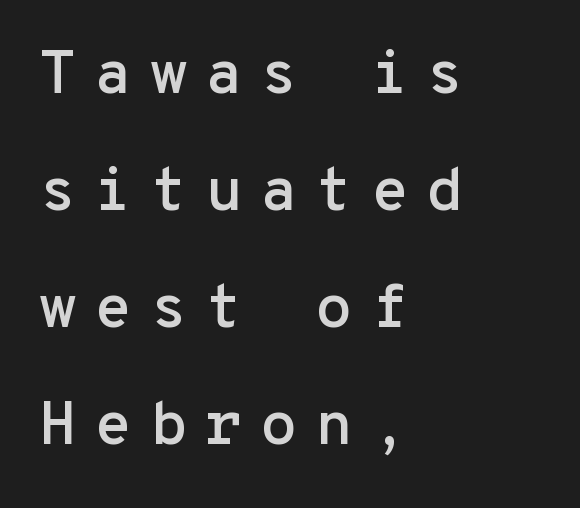
Q: Is the text italic (slanted)? A: No, it is upright.
Q: Is the typeface a serif or a sans-serif typeface? A: Sans-serif.
Q: Is the text underlined? A: No.
Q: How is the paragraph aligned? A: Left-aligned.
Q: Is the spacing between letters normal or unusually wide? A: Unusually wide.
Q: Is the spacing between lines tight, normal or loose? A: Loose.
Q: Width (condensed, normal, or wide)? A: Normal.
Q: Stroke contrast? A: Low.
Q: x-height? A: Medium.
Q: Monospaced? A: Yes.
